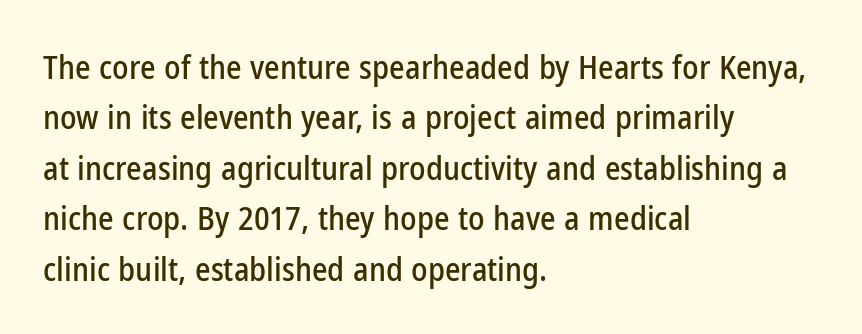
{"serif": "no", "italic": "no", "width": "condensed", "stroke_contrast": "low", "x_height": "medium", "monospaced": "no", "underline": "no", "align": "left", "line_spacing": "normal", "line_spacing_ratio": 1.53, "letter_spacing": "normal", "letter_spacing_em": 0.0, "glyph_px": 33}
